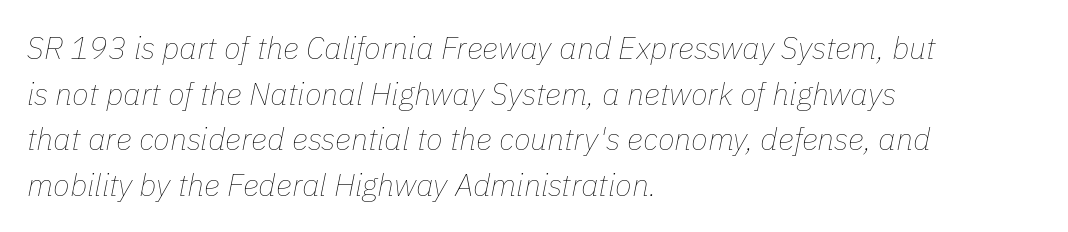
The image shows 31 px thin type, italic (leaning right); set left-aligned, normal line spacing (1.47x), normal letter spacing, not underlined; low stroke contrast and a medium x-height.
